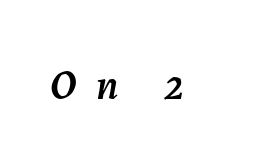
The zone under the glyphs is completely vacant. Tracking here is generous; glyphs stand well apart from one another. Spacing verdict: proportional, widths tailored to each character. Notice how the stems are inclined rather than vertical — that's the hallmark of italics.
